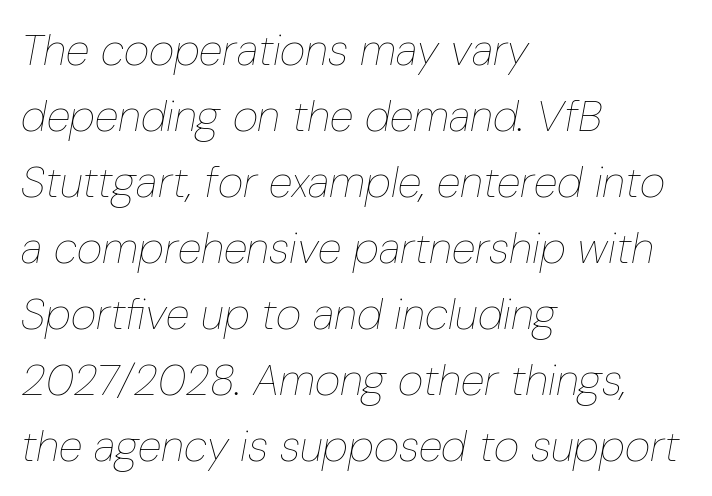
Q: Is the text bold? A: No.
Q: Is the text italic (slanted)? A: Yes, it leans right by about 10 degrees.
Q: Is the text underlined? A: No.
Q: How is the paragraph aligned? A: Left-aligned.
Q: Is the spacing between letters normal or unusually wide? A: Normal.
Q: Is the spacing between lines tight, normal or loose? A: Normal.
Q: Width (condensed, normal, or wide)? A: Condensed.
Q: Stroke contrast? A: Low.
Q: x-height? A: Medium.
Q: Monospaced? A: No.
